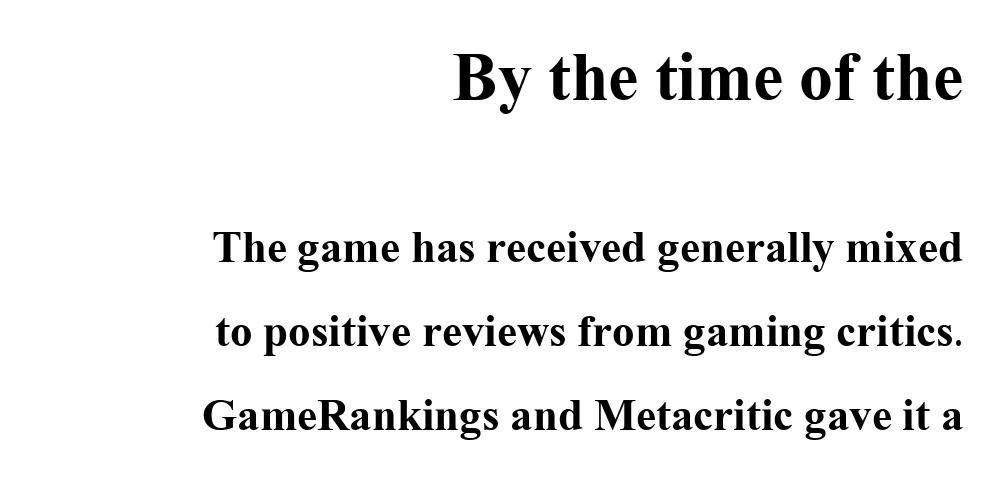
The image shows 68 px bold serif type, upright; set right-aligned, line spacing 1.87x, normal letter spacing, not underlined; the first (top) block is 1.51x larger; medium stroke contrast and a medium x-height.
